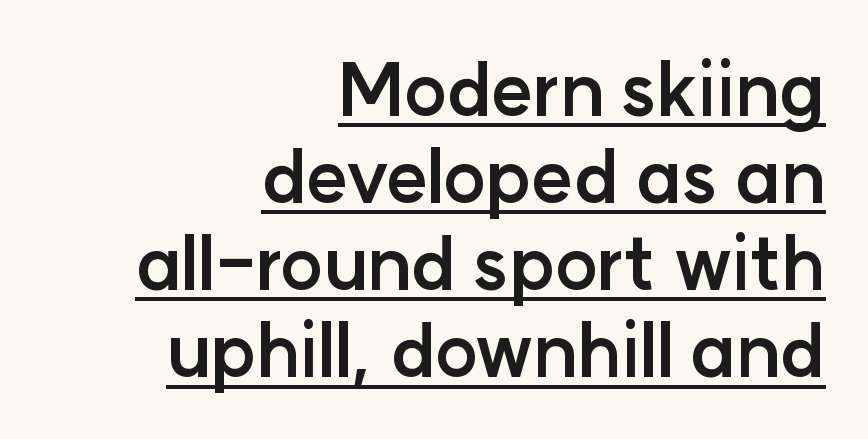
Q: Is the text bold? A: Yes.
Q: Is the text italic (slanted)? A: No, it is upright.
Q: Is the typeface a serif or a sans-serif typeface? A: Sans-serif.
Q: Is the text underlined? A: Yes.
Q: How is the paragraph aligned? A: Right-aligned.
Q: Is the spacing between letters normal or unusually wide? A: Normal.
Q: Width (condensed, normal, or wide)? A: Normal.
Q: Stroke contrast? A: Low.
Q: x-height? A: Medium.
Q: Monospaced? A: No.
